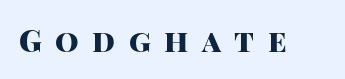
The image shows 30 px heavy sans-serif type, upright; set unusually wide letter spacing (+0.45 em), not underlined; high stroke contrast and a large x-height.
